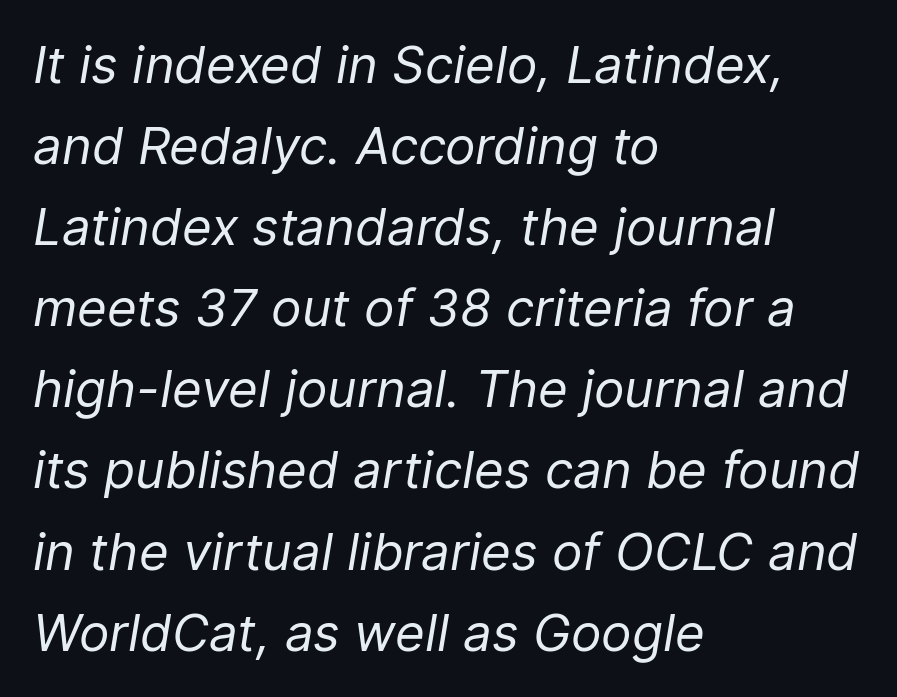
The image shows 51 px regular-weight type, italic (leaning right); set left-aligned, normal line spacing (1.59x), normal letter spacing, not underlined; low stroke contrast and a medium x-height.
